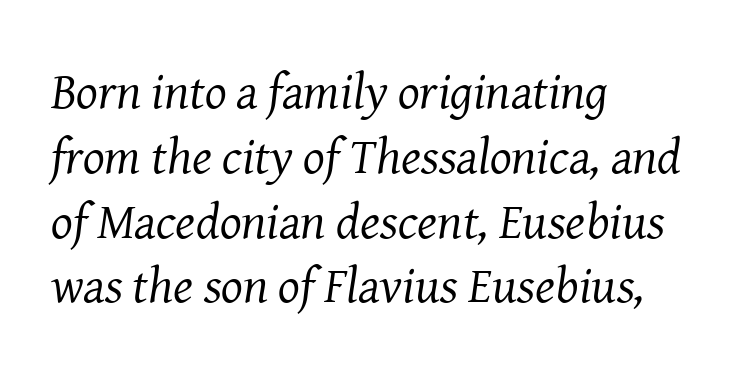
The image shows 51 px regular-weight serif type, italic (leaning right); set left-aligned, normal line spacing (1.27x), normal letter spacing, not underlined; medium stroke contrast and a medium x-height.
